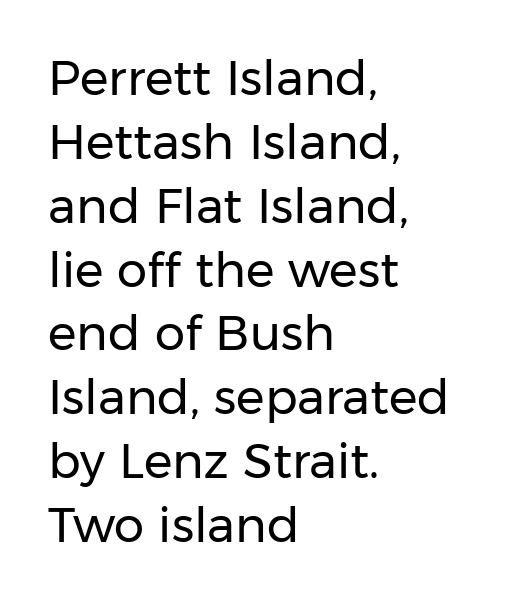
The image shows 48 px regular-weight sans-serif type, upright; set left-aligned, normal line spacing (1.33x), normal letter spacing, not underlined; low stroke contrast and a medium x-height.
